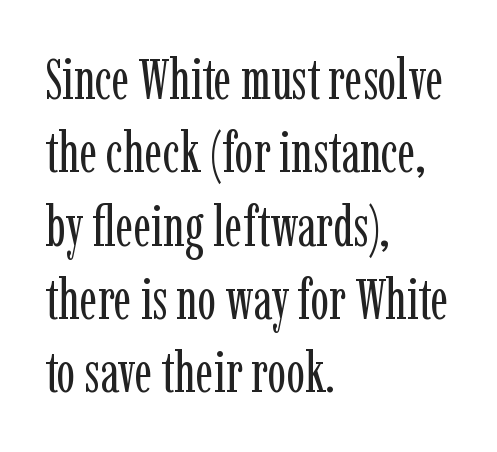
{"serif": "yes", "italic": "no", "bold": "no", "weight": "regular", "width": "condensed", "stroke_contrast": "low", "x_height": "medium", "monospaced": "no", "underline": "no", "align": "left", "line_spacing": "normal", "line_spacing_ratio": 1.31, "letter_spacing": "normal", "letter_spacing_em": 0.0, "glyph_px": 56}
